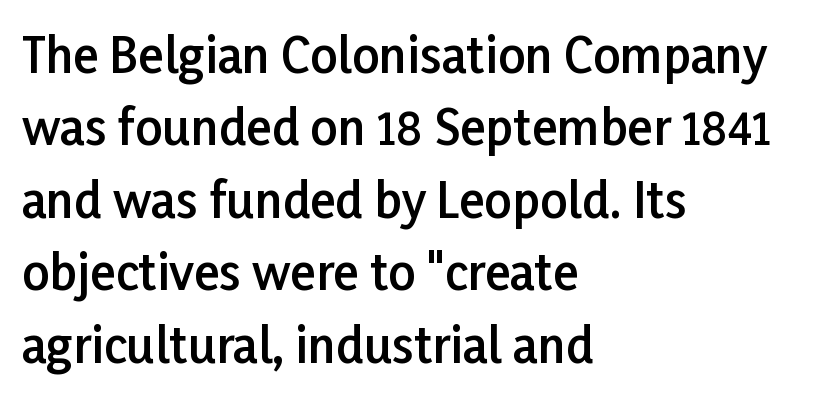
Here the glyphs are tracked normally, forming tight word shapes. Vertically, the passage feels balanced, rows spaced as you'd expect. Check where the strokes stop: nothing finishes them off — pure sans. The sample has been set in demibold, a notch under bold.
